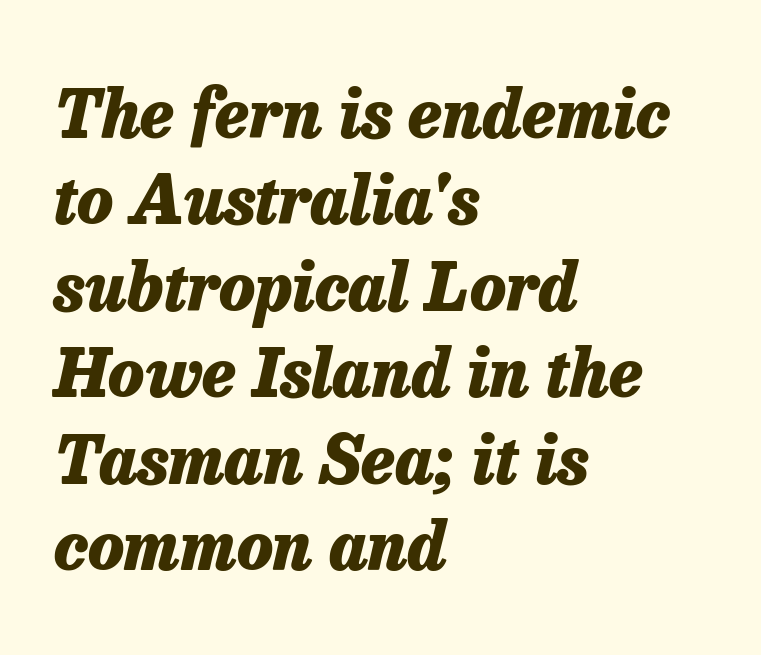
Q: Is the text bold? A: Yes.
Q: Is the text italic (slanted)? A: Yes, it leans right by about 13 degrees.
Q: Is the text underlined? A: No.
Q: How is the paragraph aligned? A: Left-aligned.
Q: Is the spacing between letters normal or unusually wide? A: Normal.
Q: Is the spacing between lines tight, normal or loose? A: Normal.
Q: Width (condensed, normal, or wide)? A: Normal.
Q: Stroke contrast? A: Low.
Q: x-height? A: Medium.
Q: Monospaced? A: No.
